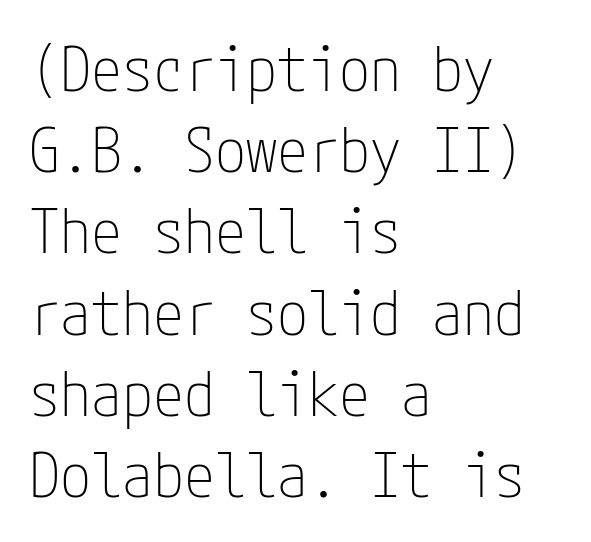
Q: Is the text bold? A: No.
Q: Is the text italic (slanted)? A: No, it is upright.
Q: Is the typeface a serif or a sans-serif typeface? A: Sans-serif.
Q: Is the text underlined? A: No.
Q: How is the paragraph aligned? A: Left-aligned.
Q: Is the spacing between letters normal or unusually wide? A: Normal.
Q: Is the spacing between lines tight, normal or loose? A: Normal.
Q: Width (condensed, normal, or wide)? A: Condensed.
Q: Stroke contrast? A: Low.
Q: x-height? A: Medium.
